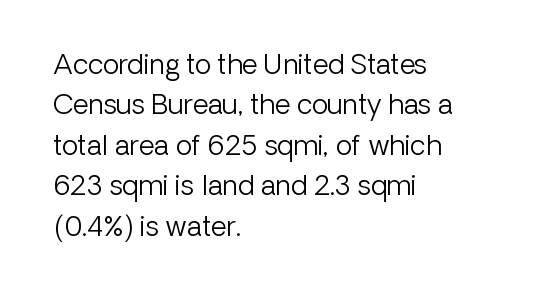
{"italic": "no", "bold": "no", "underline": "no", "align": "left", "line_spacing": "normal", "line_spacing_ratio": 1.5, "letter_spacing": "normal", "letter_spacing_em": 0.0, "glyph_px": 27}
